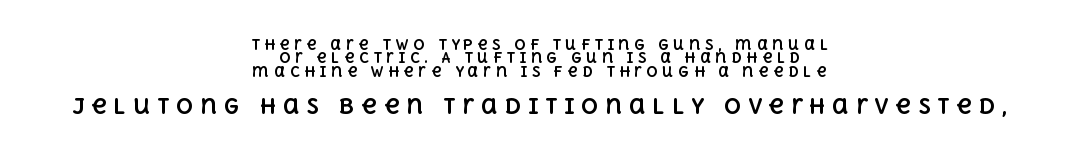
The image shows 21 px bold type, upright; set centered, tight line spacing (0.96x), unusually wide letter spacing (+0.32 em), not underlined; the second (bottom) block is 1.5x larger.
